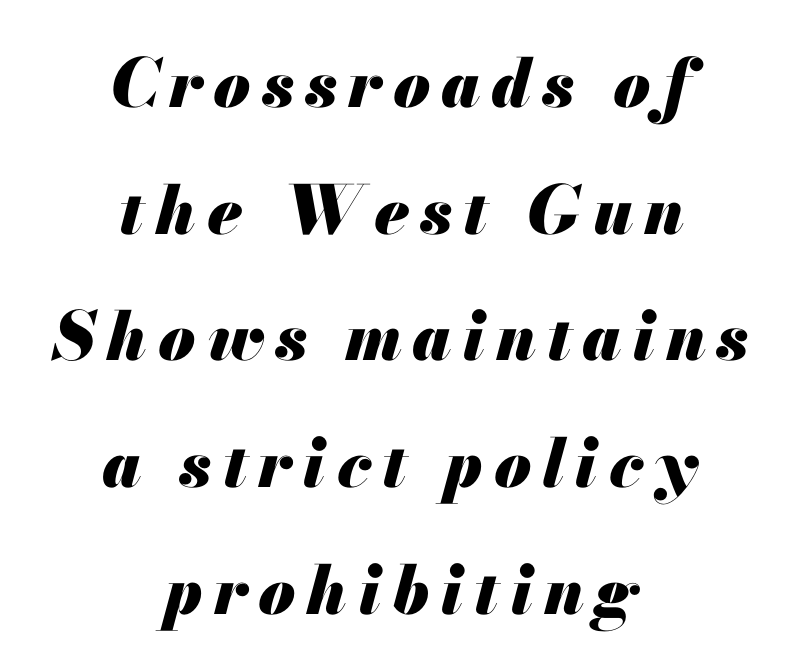
The image shows 67 px heavy type, italic (leaning right); set centered, line spacing 1.89x, not underlined; medium stroke contrast and a small x-height.
